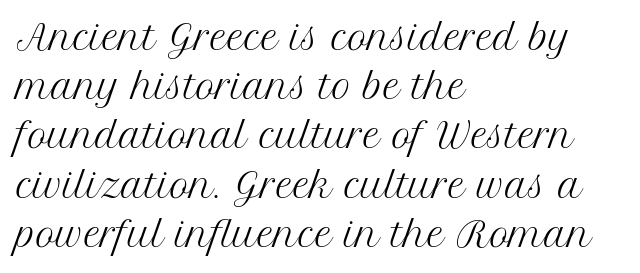
Weight: regular or lighter. Summary of vertical rhythm: regular, with standard interline spacing. The paragraph has a hard left edge and a soft right edge. The rendering uses natural spacing where letterforms have individual widths.
